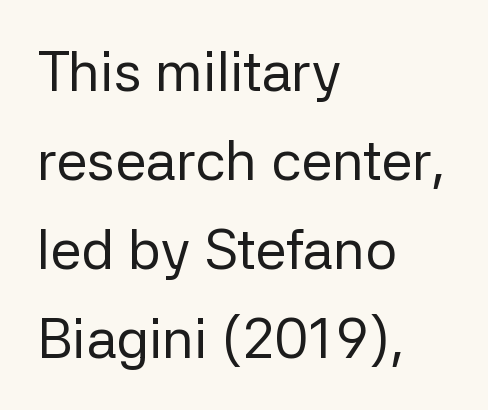
The image shows 56 px regular-weight sans-serif type, upright; set left-aligned, normal line spacing (1.59x), normal letter spacing, not underlined; low stroke contrast and a medium x-height.
